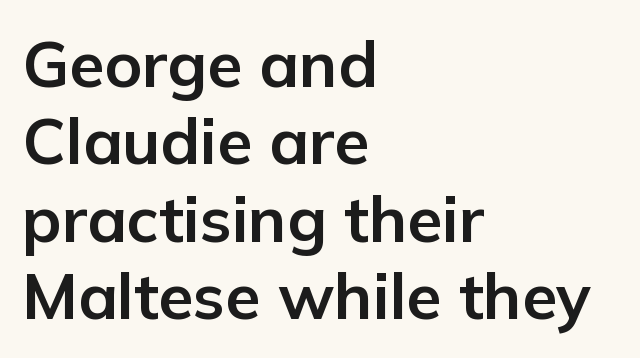
{"serif": "no", "italic": "no", "bold": "yes", "weight": "bold", "width": "normal", "stroke_contrast": "low", "x_height": "medium", "monospaced": "no", "underline": "no", "align": "left", "line_spacing_ratio": 1.21, "letter_spacing": "normal", "letter_spacing_em": 0.0, "glyph_px": 64}
